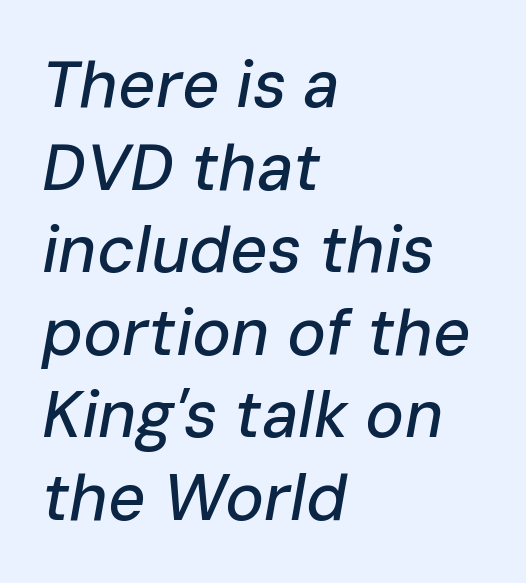
Q: Is the text italic (slanted)? A: Yes, it leans right by about 10 degrees.
Q: Is the text underlined? A: No.
Q: How is the paragraph aligned? A: Left-aligned.
Q: Is the spacing between letters normal or unusually wide? A: Normal.
Q: Is the spacing between lines tight, normal or loose? A: Normal.
Q: Width (condensed, normal, or wide)? A: Normal.
Q: Stroke contrast? A: Low.
Q: x-height? A: Medium.
Q: Monospaced? A: No.
